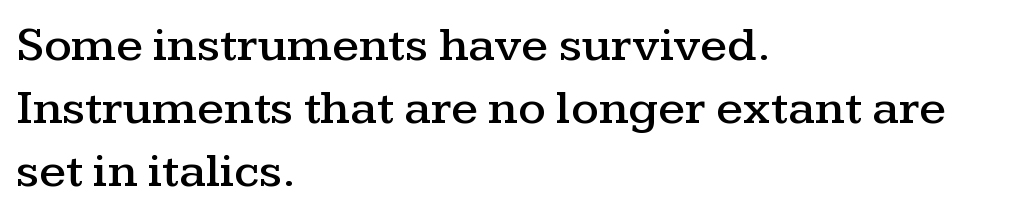
Each new line begins a customary step beneath the previous one. Proportional: the letters do not fall into vertical columns. A typesetter would mark this as roman, not italic. This rendering uses left alignment, leaving the right contour irregular.
